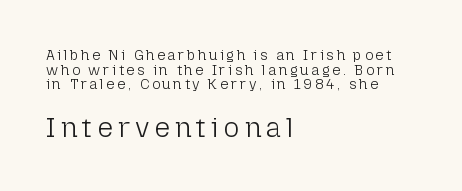
The image shows 27 px text type, upright; set left-aligned, tight line spacing (1.04x), not underlined; the second (bottom) block is 1.93x larger.
